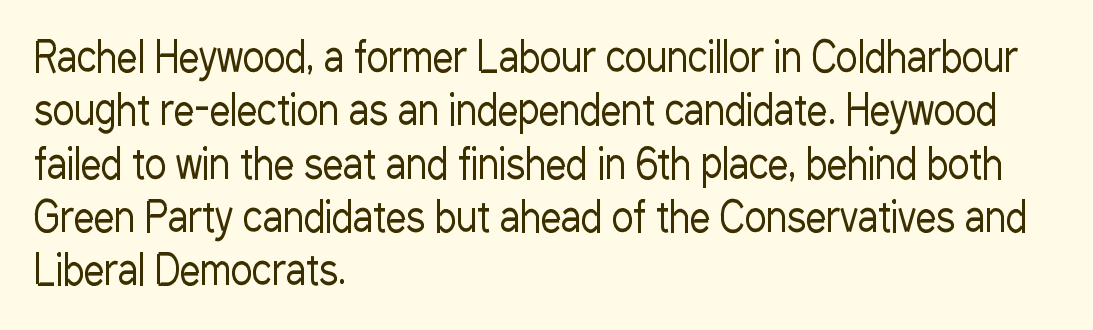
The letterforms sit at book weight or below. This sample uses a sans-serif face. All the whitespace from short lines collects on the right. Each new line begins a customary step beneath the previous one. Glyph-to-glyph distance matches everyday printed text.
